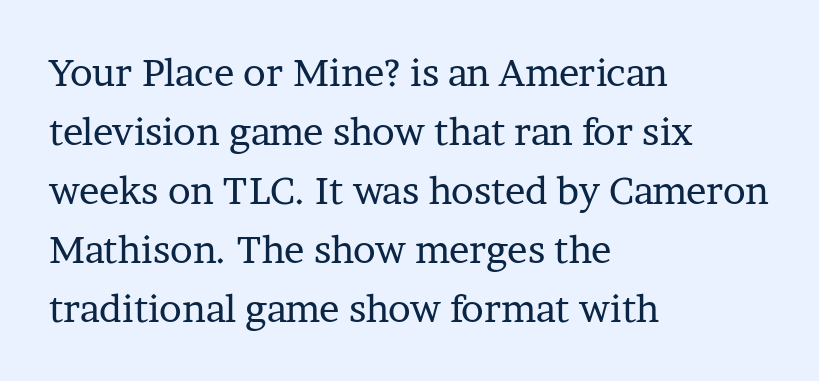
The image shows 38 px regular-weight serif type, upright; set left-aligned, normal line spacing (1.55x), normal letter spacing, not underlined; low stroke contrast and a medium x-height.
